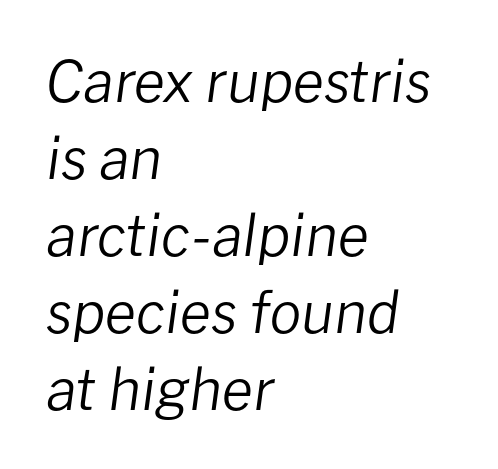
The image shows 57 px regular-weight type, italic (leaning right); set left-aligned, normal line spacing (1.35x), normal letter spacing, not underlined; low stroke contrast and a medium x-height.
